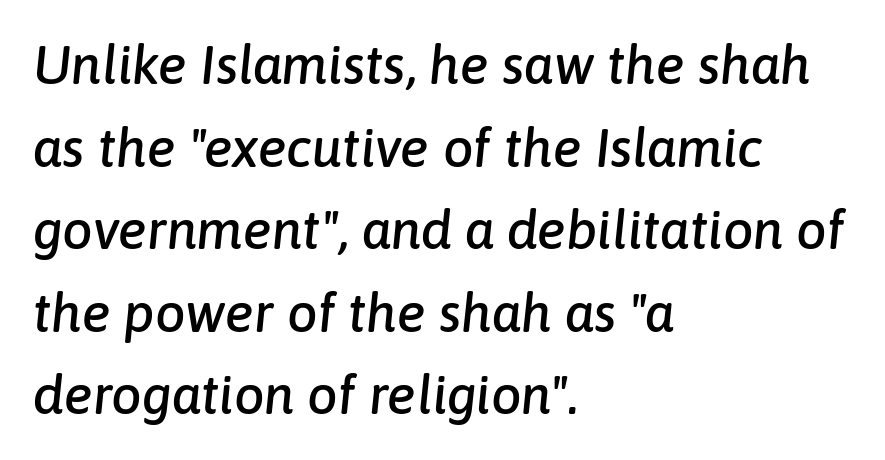
The image shows 54 px text type, italic (leaning right); set left-aligned, normal line spacing (1.53x), normal letter spacing, not underlined; low stroke contrast and a medium x-height.
